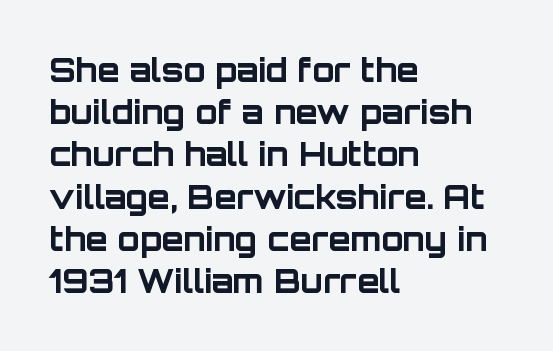
{"serif": "no", "italic": "no", "bold": "yes", "weight": "bold", "width": "normal", "stroke_contrast": "low", "x_height": "large", "monospaced": "no", "underline": "no", "align": "left", "line_spacing": "normal", "line_spacing_ratio": 1.32, "letter_spacing": "normal", "letter_spacing_em": 0.0, "glyph_px": 32}
